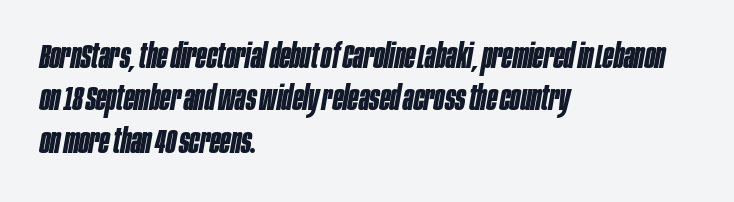
{"italic": "yes", "lean": "right", "slant_degrees": 10, "bold": "yes", "weight": "bold", "width": "condensed", "stroke_contrast": "low", "x_height": "large", "monospaced": "no", "underline": "no", "align": "left", "line_spacing": "normal", "line_spacing_ratio": 1.25, "letter_spacing": "normal", "letter_spacing_em": 0.0, "glyph_px": 34}
